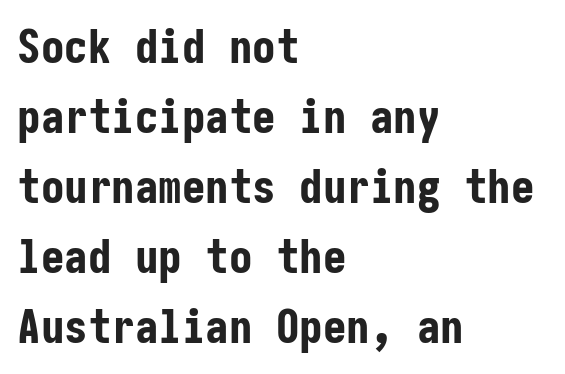
Q: Is the text bold? A: Yes.
Q: Is the text italic (slanted)? A: No, it is upright.
Q: Is the typeface a serif or a sans-serif typeface? A: Sans-serif.
Q: Is the text underlined? A: No.
Q: How is the paragraph aligned? A: Left-aligned.
Q: Is the spacing between letters normal or unusually wide? A: Normal.
Q: Is the spacing between lines tight, normal or loose? A: Normal.
Q: Width (condensed, normal, or wide)? A: Condensed.
Q: Stroke contrast? A: Low.
Q: x-height? A: Medium.
